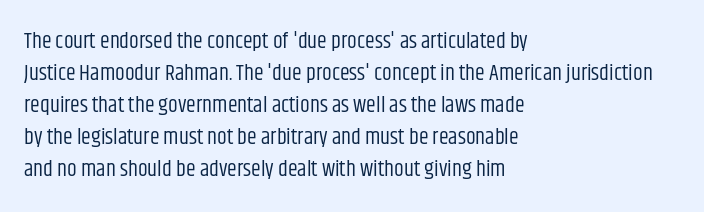
Q: Is the text bold? A: No.
Q: Is the text italic (slanted)? A: No, it is upright.
Q: Is the text underlined? A: No.
Q: How is the paragraph aligned? A: Left-aligned.
Q: Is the spacing between letters normal or unusually wide? A: Normal.
Q: Is the spacing between lines tight, normal or loose? A: Normal.
